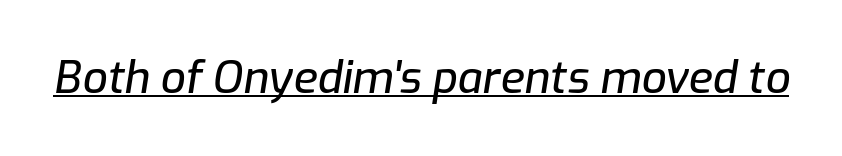
{"italic": "yes", "lean": "right", "slant_degrees": 9, "width": "normal", "stroke_contrast": "low", "x_height": "medium", "monospaced": "no", "underline": "yes", "letter_spacing": "normal", "letter_spacing_em": 0.0, "glyph_px": 44}
